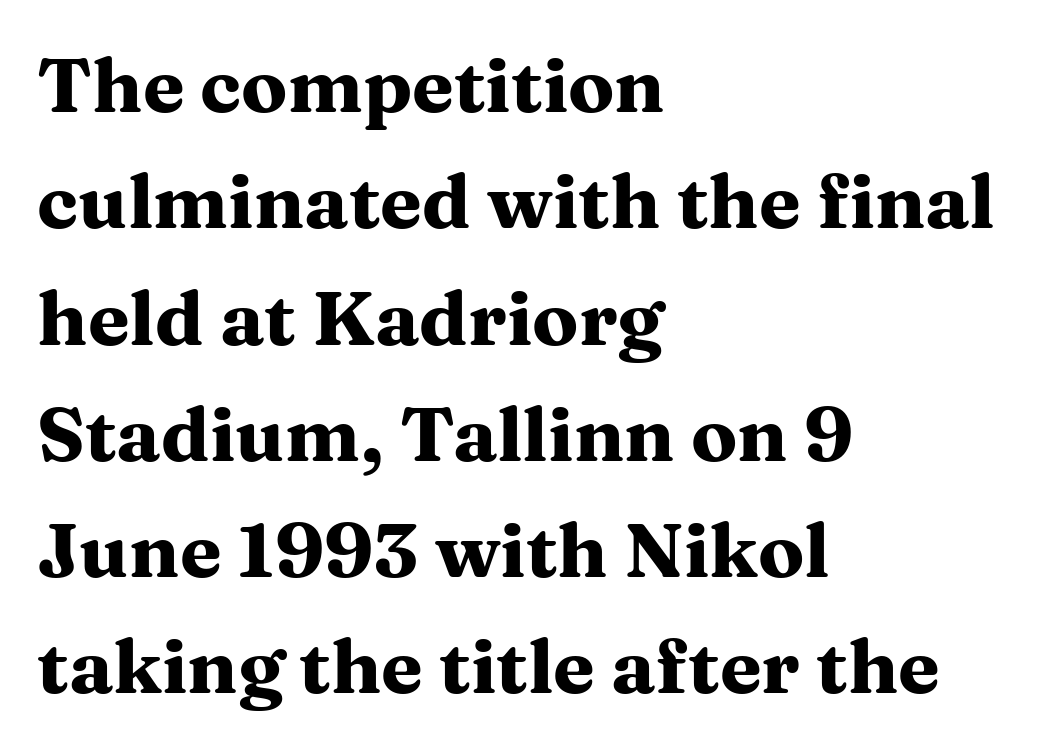
Q: Is the text bold? A: Yes.
Q: Is the text italic (slanted)? A: No, it is upright.
Q: Is the typeface a serif or a sans-serif typeface? A: Serif.
Q: Is the text underlined? A: No.
Q: How is the paragraph aligned? A: Left-aligned.
Q: Is the spacing between letters normal or unusually wide? A: Normal.
Q: Is the spacing between lines tight, normal or loose? A: Normal.
Q: Width (condensed, normal, or wide)? A: Wide.
Q: Stroke contrast? A: Medium.
Q: x-height? A: Medium.
Q: Monospaced? A: No.
